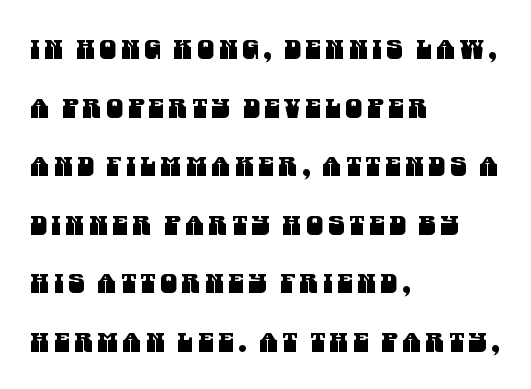
Rule under the text: the space is simply empty. Each line starts at the same left margin while the right side varies. Vertical spacing — loose.
